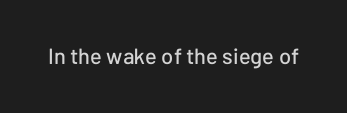
{"italic": "no", "underline": "no", "letter_spacing": "normal", "letter_spacing_em": 0.0, "glyph_px": 22}
